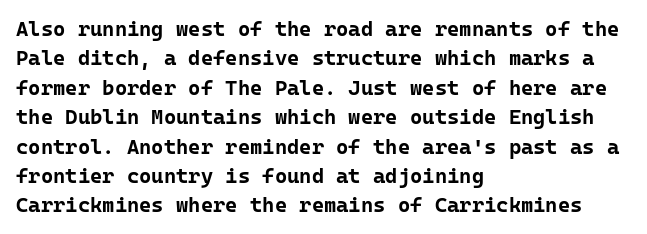
Q: Is the text bold? A: Yes.
Q: Is the text italic (slanted)? A: No, it is upright.
Q: Is the text underlined? A: No.
Q: How is the paragraph aligned? A: Left-aligned.
Q: Is the spacing between letters normal or unusually wide? A: Normal.
Q: Is the spacing between lines tight, normal or loose? A: Normal.
